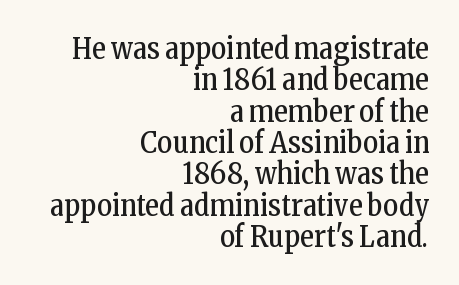
{"serif": "yes", "italic": "no", "bold": "no", "weight": "regular", "width": "condensed", "stroke_contrast": "low", "x_height": "medium", "monospaced": "no", "underline": "no", "align": "right", "line_spacing": "tight", "line_spacing_ratio": 1.08, "letter_spacing": "normal", "letter_spacing_em": 0.0, "glyph_px": 29}
